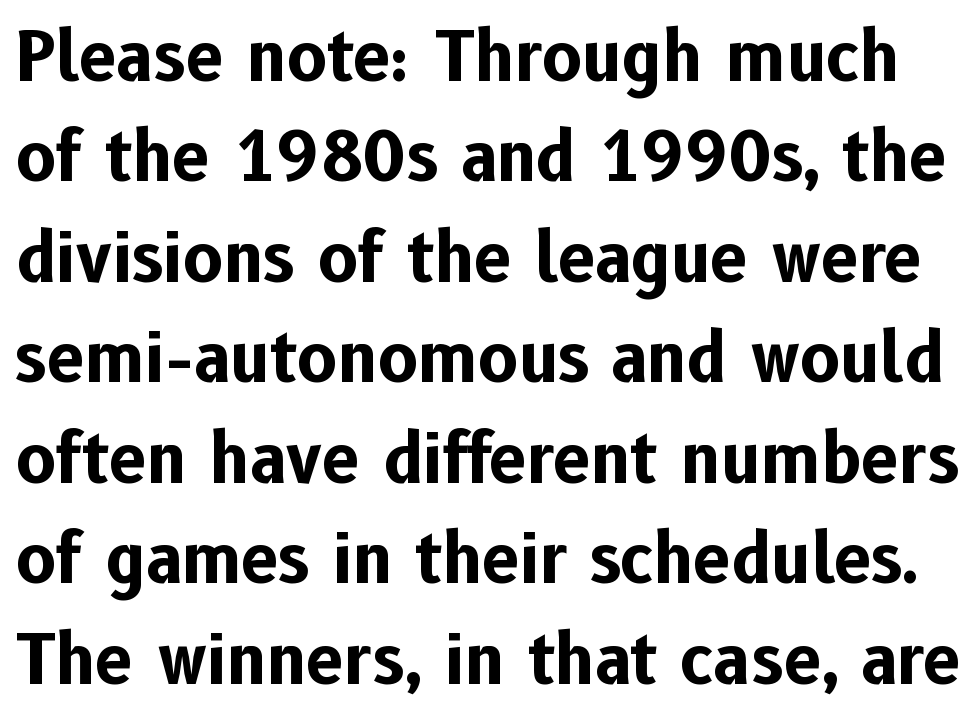
The image shows 67 px bold sans-serif type, upright; set normal line spacing (1.5x), normal letter spacing, not underlined; low stroke contrast and a medium x-height.
